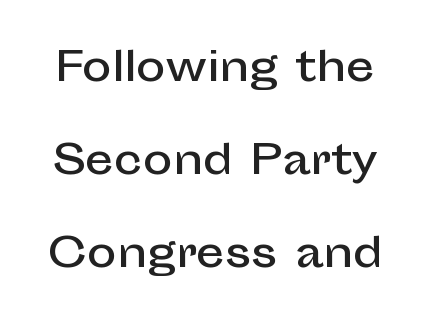
{"serif": "no", "italic": "no", "width": "normal", "stroke_contrast": "low", "x_height": "medium", "monospaced": "no", "underline": "no", "line_spacing": "loose", "line_spacing_ratio": 2.33, "letter_spacing": "normal", "letter_spacing_em": 0.0, "glyph_px": 40}
